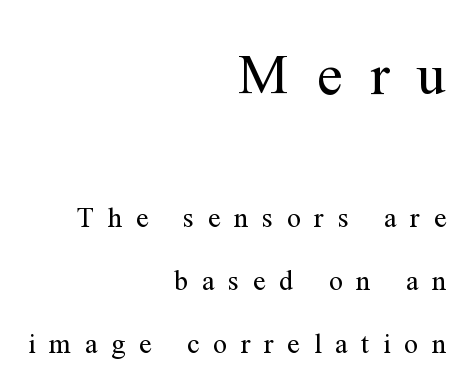
{"serif": "yes", "italic": "no", "bold": "no", "weight": "regular", "width": "normal", "stroke_contrast": "medium", "x_height": "medium", "monospaced": "no", "underline": "no", "align": "right", "line_spacing": "loose", "line_spacing_ratio": 2.24, "letter_spacing": "wide", "letter_spacing_em": 0.49, "larger_block": "first", "size_ratio": 2.04, "glyph_px": 57}
